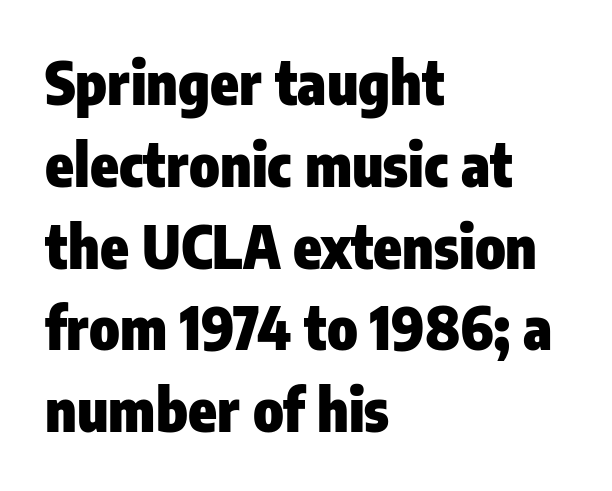
{"serif": "no", "italic": "no", "bold": "yes", "weight": "heavy", "width": "condensed", "stroke_contrast": "low", "x_height": "medium", "monospaced": "no", "underline": "no", "align": "left", "line_spacing": "normal", "line_spacing_ratio": 1.41, "letter_spacing": "normal", "letter_spacing_em": 0.0, "glyph_px": 58}
